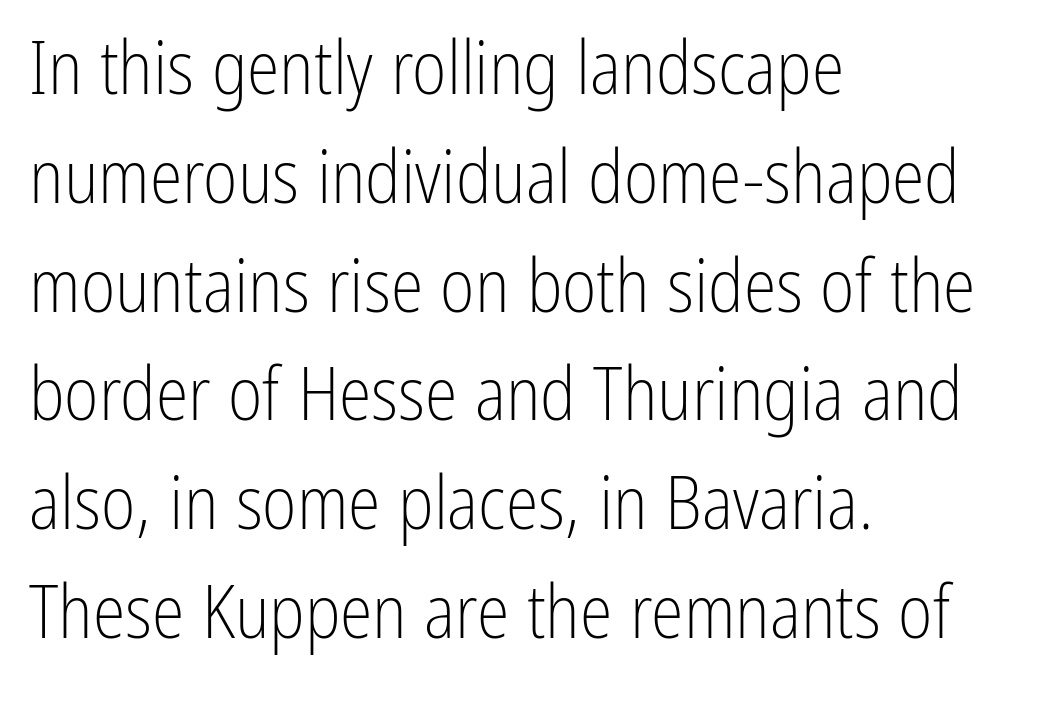
The letters advance in unequal steps, a hallmark of proportional type. This block has exactly the height ordinary leading produces. The glyphs in this specimen are sans serif. This rendering leaves character spacing at its baseline value.
